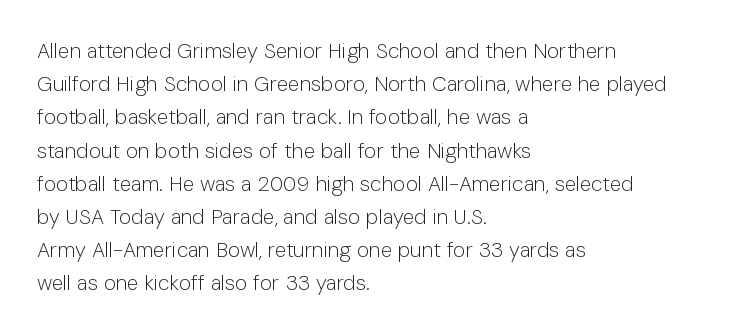
{"italic": "no", "bold": "no", "underline": "no", "align": "left", "line_spacing": "normal", "line_spacing_ratio": 1.58, "letter_spacing": "normal", "letter_spacing_em": 0.0, "glyph_px": 21}
